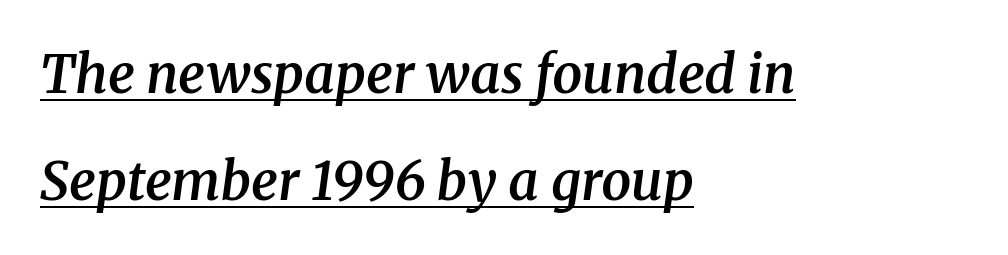
Regarding leading, the lines here are spaced well apart. In designer terms, the underline attribute is active on this setting. The glyphs look as if they've been sheared to an angle. Caption: semibold face, moderately heavy strokes. Unlike a clean sans, this face finishes its strokes with serifs. Is this a fixed-width face? No — the glyphs have proportional, varying widths.
